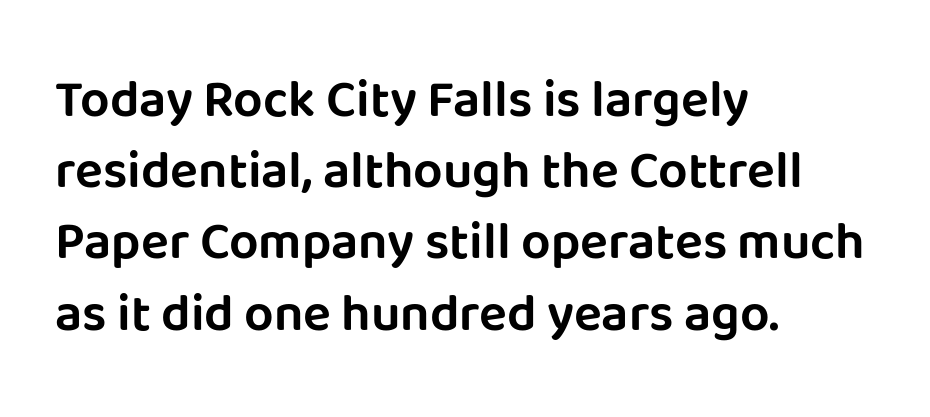
{"serif": "no", "italic": "no", "width": "normal", "stroke_contrast": "low", "x_height": "large", "monospaced": "no", "underline": "no", "align": "left", "line_spacing": "normal", "line_spacing_ratio": 1.37, "letter_spacing": "normal", "letter_spacing_em": 0.0, "glyph_px": 52}
